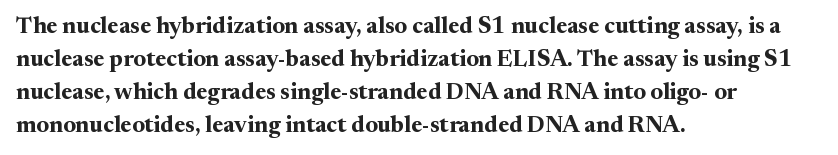
Q: Is the text bold? A: Yes.
Q: Is the text italic (slanted)? A: No, it is upright.
Q: Is the text underlined? A: No.
Q: How is the paragraph aligned? A: Left-aligned.
Q: Is the spacing between letters normal or unusually wide? A: Normal.
Q: Is the spacing between lines tight, normal or loose? A: Normal.
